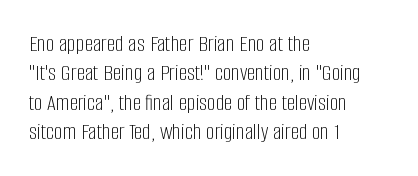
Q: Is the text bold? A: No.
Q: Is the text italic (slanted)? A: No, it is upright.
Q: Is the text underlined? A: No.
Q: How is the paragraph aligned? A: Left-aligned.
Q: Is the spacing between letters normal or unusually wide? A: Normal.
